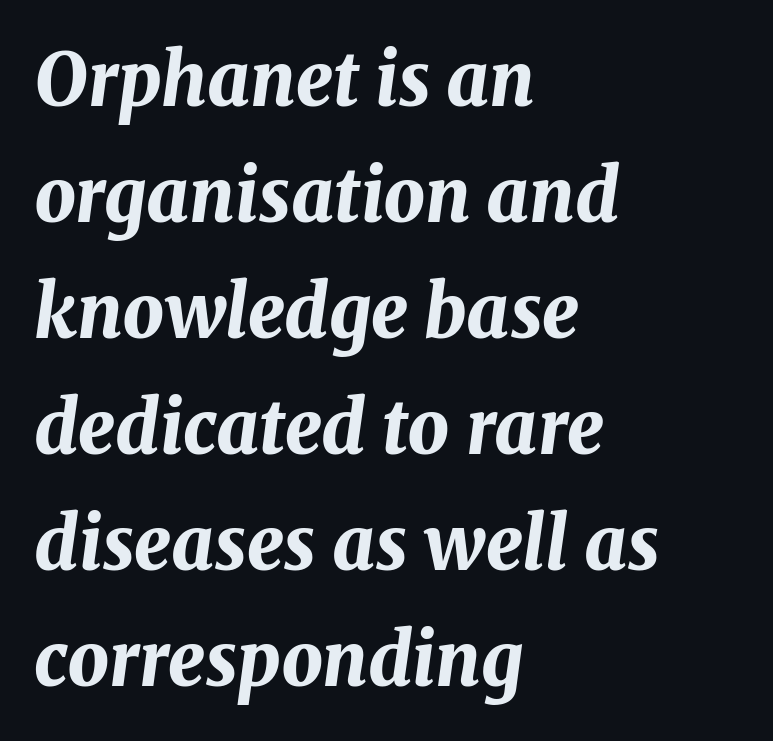
Q: Is the text bold? A: Yes.
Q: Is the text italic (slanted)? A: Yes, it leans right by about 8 degrees.
Q: Is the text underlined? A: No.
Q: How is the paragraph aligned? A: Left-aligned.
Q: Is the spacing between letters normal or unusually wide? A: Normal.
Q: Is the spacing between lines tight, normal or loose? A: Normal.
Q: Width (condensed, normal, or wide)? A: Normal.
Q: Stroke contrast? A: Medium.
Q: x-height? A: Medium.
Q: Monospaced? A: No.
